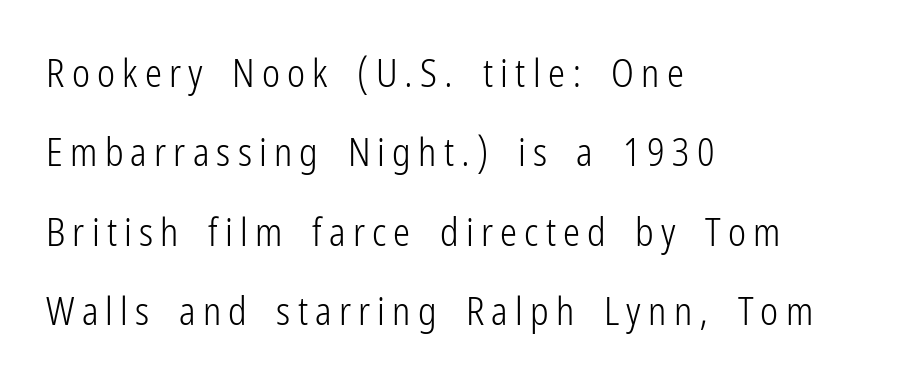
Posture: straight, roman, zero tilt. You could not count columns in this text — the font is proportionally spaced. The lines in this sample share a left origin and differ only in where they stop. Whoever set this chose breathing room over compactness in the vertical rhythm. The zone under the glyphs is completely vacant.
